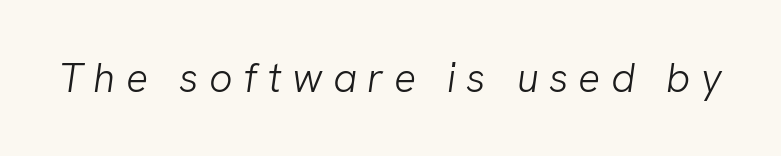
The designer went with a sans here, leaving each stem footless. Letters rest on an invisible, unmarked baseline. The face looks like a standard text weight, possibly lighter. Think of a printed novel: that variable character pitch is what you see here. Caption: expanded tracking, letters set apart.
